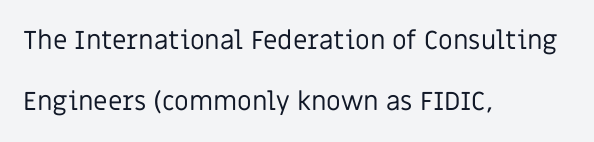
The image shows 26 px text type, upright; set left-aligned, loose line spacing (2.33x), normal letter spacing, not underlined.
